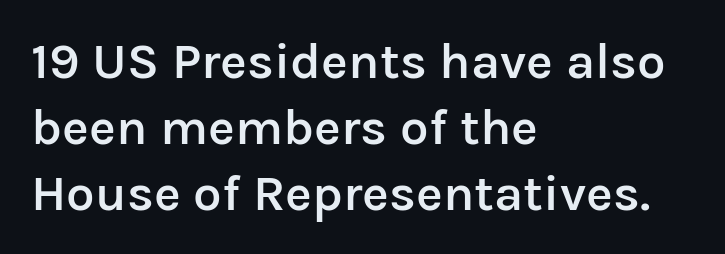
The image shows 51 px semibold sans-serif type, upright; set left-aligned, normal line spacing (1.29x), normal letter spacing, not underlined; low stroke contrast and a medium x-height.
